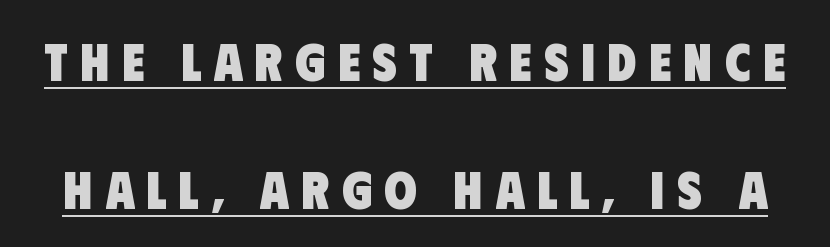
The image shows 53 px heavy, condensed sans-serif type; set loose line spacing (2.42x), unusually wide letter spacing (+0.23 em), underlined; low stroke contrast and a large x-height.
